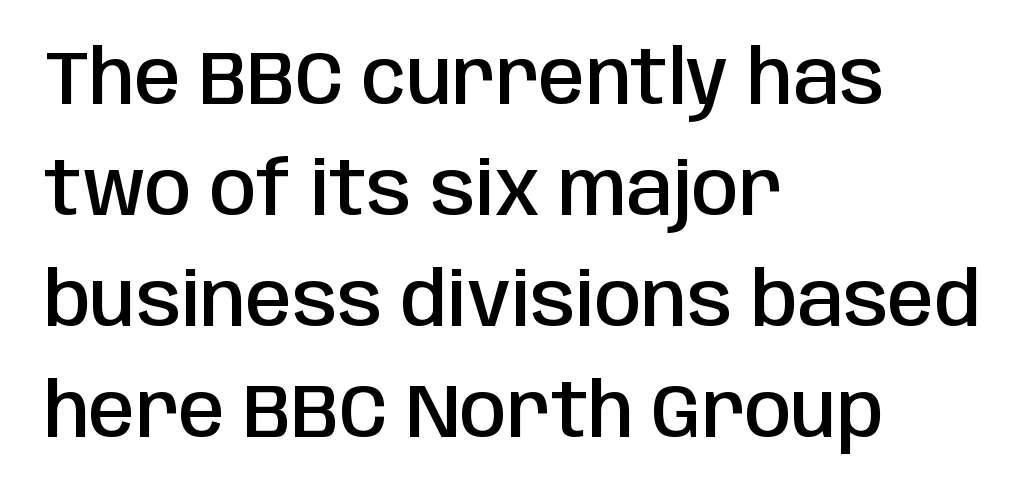
{"serif": "no", "italic": "no", "bold": "semi", "weight": "semibold", "width": "condensed", "stroke_contrast": "low", "x_height": "large", "monospaced": "no", "underline": "no", "align": "left", "line_spacing": "normal", "line_spacing_ratio": 1.48, "letter_spacing": "normal", "letter_spacing_em": 0.0, "glyph_px": 75}
